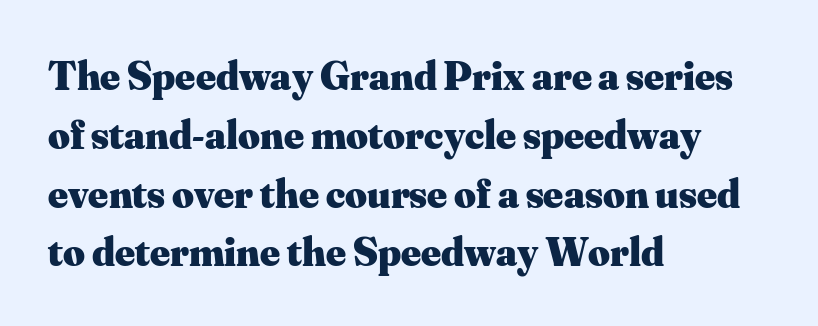
{"serif": "yes", "italic": "no", "bold": "yes", "weight": "heavy", "width": "normal", "stroke_contrast": "medium", "x_height": "small", "monospaced": "no", "underline": "no", "align": "left", "line_spacing": "normal", "line_spacing_ratio": 1.4, "letter_spacing": "normal", "letter_spacing_em": 0.0, "glyph_px": 42}
